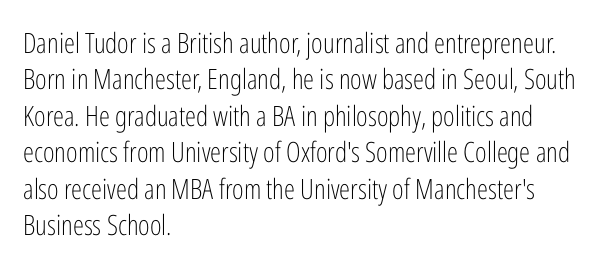
The face used here is proportionally spaced, like ordinary book or web type. Decoration check: the copy has no underline. The vertical gap from one line to the next is medium. Compared with a centered layout, this one pins lines to the left instead. The font's upright variant was chosen for this text.
